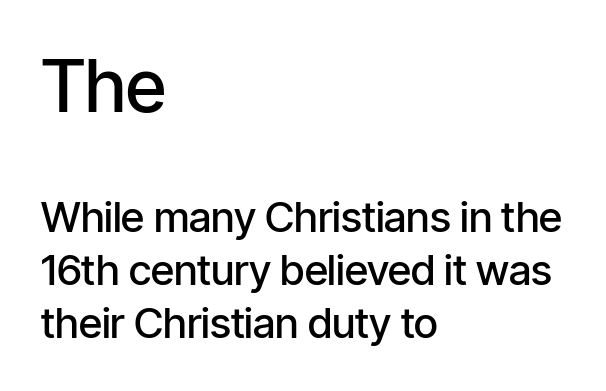
The glyphs have the mass of a demibold cut, below bold. Each letter keeps its own natural width here, so spacing adapts to shape. Which of the two is more prominent by size? The first, at the top. In terms of leading, this rendering sits right in the middle. The specimen reads as upright at a glance. The text was rendered using a sans face with plain stroke endings.
